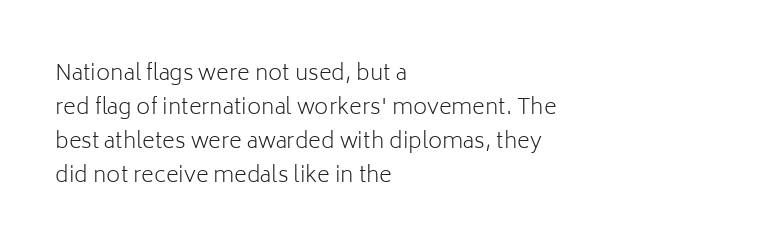
The image shows 22 px text type, upright; set left-aligned, normal line spacing (1.54x), normal letter spacing, not underlined.
